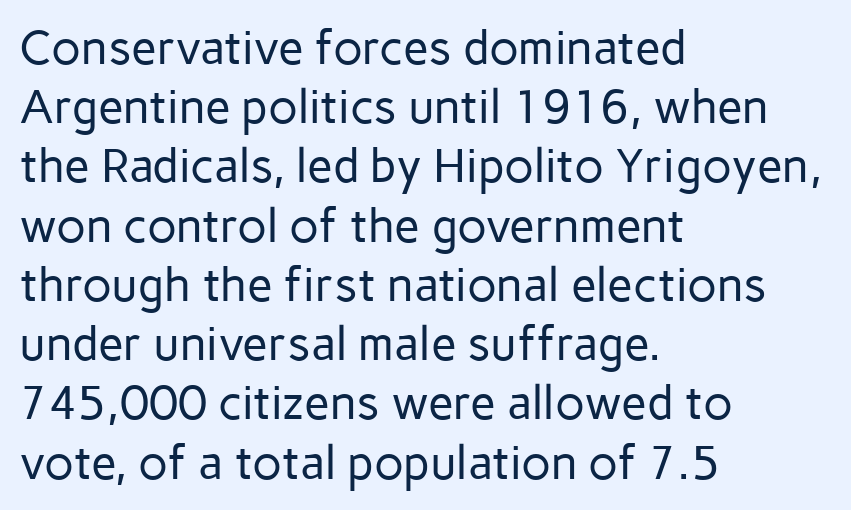
The image shows 47 px regular-weight sans-serif type, upright; set left-aligned, normal line spacing (1.26x), normal letter spacing, not underlined; low stroke contrast and a medium x-height.
